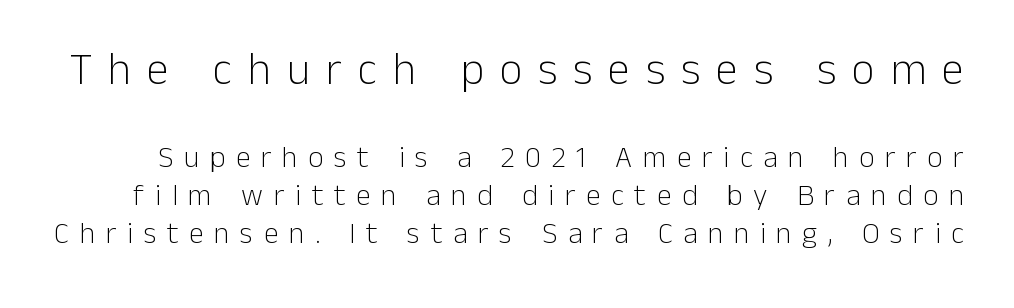
{"serif": "no", "italic": "no", "bold": "no", "weight": "light", "width": "normal", "stroke_contrast": "low", "x_height": "medium", "monospaced": "no", "underline": "no", "line_spacing": "normal", "line_spacing_ratio": 1.28, "letter_spacing": "wide", "letter_spacing_em": 0.35, "larger_block": "first", "size_ratio": 1.5, "glyph_px": 45}
